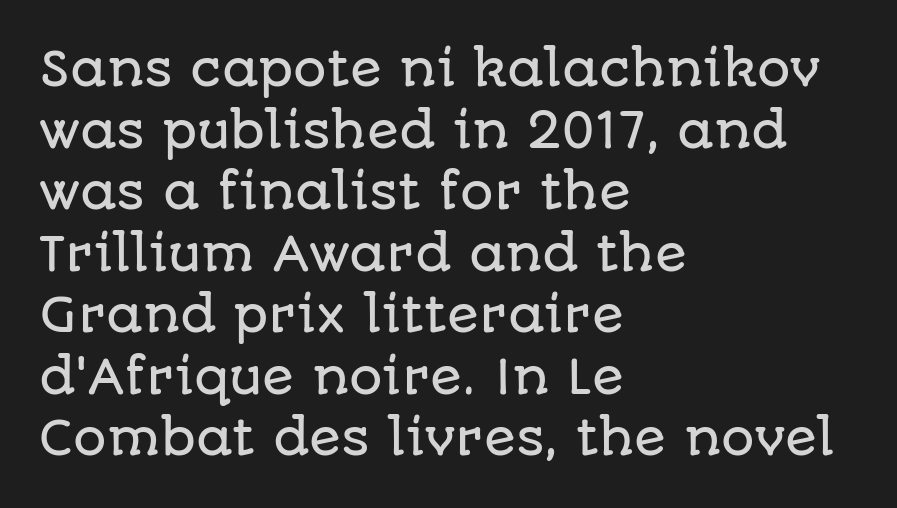
{"serif": "no", "italic": "no", "width": "normal", "stroke_contrast": "low", "x_height": "large", "monospaced": "no", "underline": "no", "align": "left", "line_spacing": "normal", "line_spacing_ratio": 1.31, "letter_spacing": "normal", "letter_spacing_em": 0.0, "glyph_px": 47}
